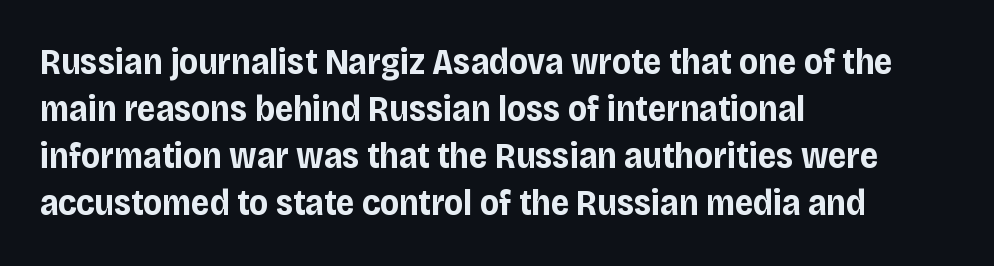
The image shows 36 px bold sans-serif type, upright; set left-aligned, normal line spacing (1.31x), normal letter spacing, not underlined; low stroke contrast and a large x-height.
